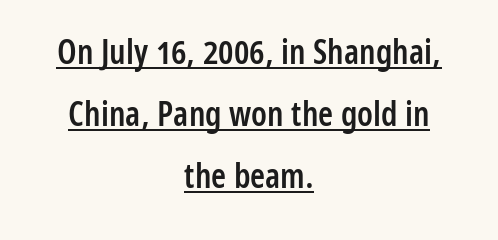
{"serif": "no", "italic": "no", "bold": "semi", "weight": "semibold", "width": "condensed", "stroke_contrast": "low", "x_height": "medium", "monospaced": "no", "underline": "yes", "align": "center", "line_spacing_ratio": 1.83, "letter_spacing": "normal", "letter_spacing_em": 0.0, "glyph_px": 34}
